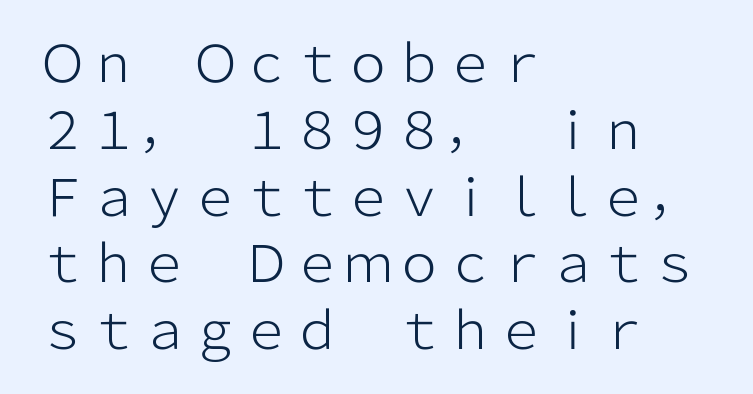
Q: Is the text bold? A: No.
Q: Is the text italic (slanted)? A: No, it is upright.
Q: Is the typeface a serif or a sans-serif typeface? A: Sans-serif.
Q: Is the text underlined? A: No.
Q: How is the paragraph aligned? A: Left-aligned.
Q: Is the spacing between letters normal or unusually wide? A: Normal.
Q: Is the spacing between lines tight, normal or loose? A: Normal.
Q: Width (condensed, normal, or wide)? A: Normal.
Q: Stroke contrast? A: Low.
Q: x-height? A: Medium.
Q: Monospaced? A: No.
